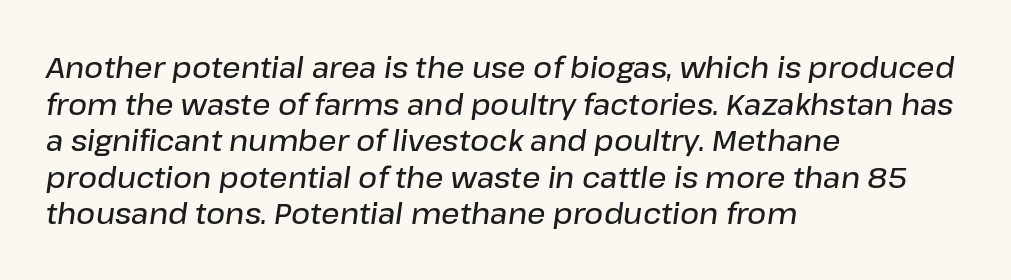
{"italic": "yes", "lean": "right", "slant_degrees": 8, "bold": "semi", "weight": "semibold", "width": "normal", "stroke_contrast": "low", "x_height": "medium", "monospaced": "no", "underline": "no", "align": "left", "line_spacing": "normal", "line_spacing_ratio": 1.26, "letter_spacing": "normal", "letter_spacing_em": 0.0, "glyph_px": 29}
